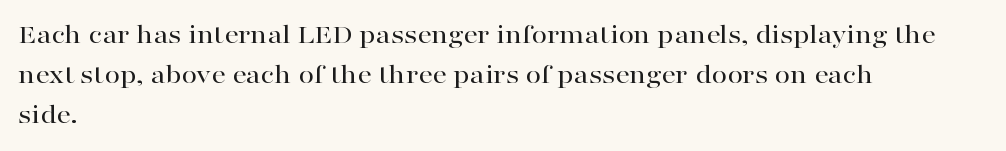
Normally led — the rows are evenly, conventionally spaced. The axis of the letterforms is exactly vertical. This rendering features lettering with no underline. The passage shown is typeset with a serif family.
